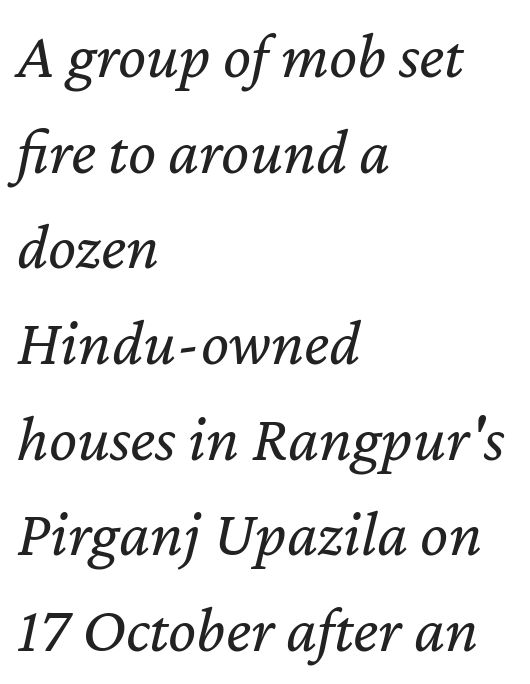
{"italic": "yes", "lean": "right", "slant_degrees": 12, "bold": "no", "weight": "regular", "width": "normal", "stroke_contrast": "low", "x_height": "medium", "monospaced": "no", "underline": "no", "align": "left", "line_spacing": "normal", "line_spacing_ratio": 1.45, "letter_spacing": "normal", "letter_spacing_em": 0.0, "glyph_px": 66}
